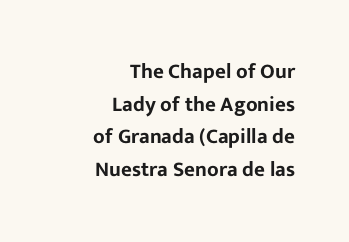
There is no visible air inserted between adjacent glyphs. The compositor pushed each line to the right boundary. Vertical spacing — default. The space directly below the letters is spotless. This is the regular roman posture of the typeface.
